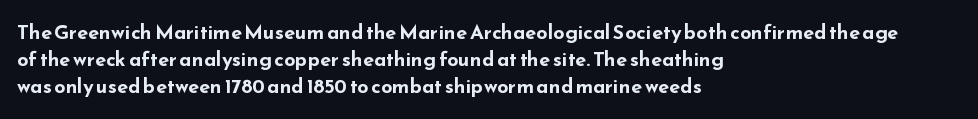
The image shows 20 px bold type, upright; set left-aligned, normal line spacing (1.36x), normal letter spacing, not underlined.
